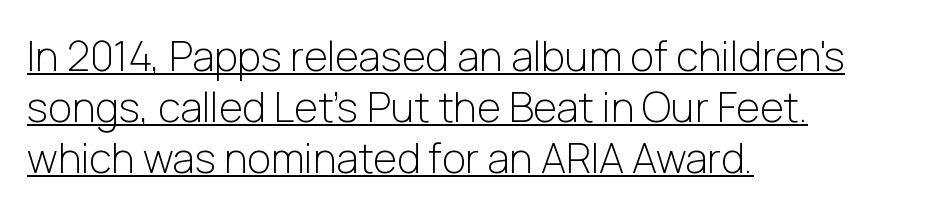
The image shows 41 px light sans-serif type, upright; set left-aligned, normal line spacing (1.25x), normal letter spacing, underlined; low stroke contrast and a medium x-height.
